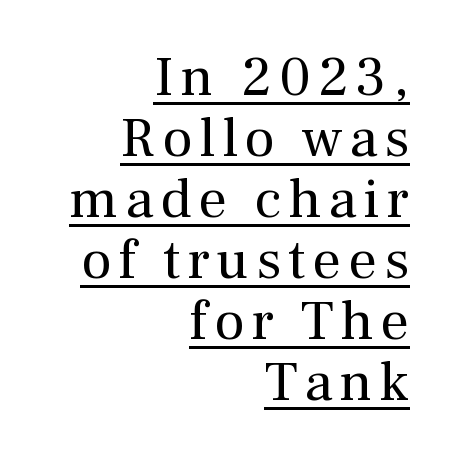
Q: Is the text bold? A: No.
Q: Is the text italic (slanted)? A: No, it is upright.
Q: Is the typeface a serif or a sans-serif typeface? A: Serif.
Q: Is the text underlined? A: Yes.
Q: How is the paragraph aligned? A: Right-aligned.
Q: Is the spacing between lines tight, normal or loose? A: Tight.
Q: Width (condensed, normal, or wide)? A: Normal.
Q: Stroke contrast? A: Medium.
Q: x-height? A: Medium.
Q: Monospaced? A: No.
